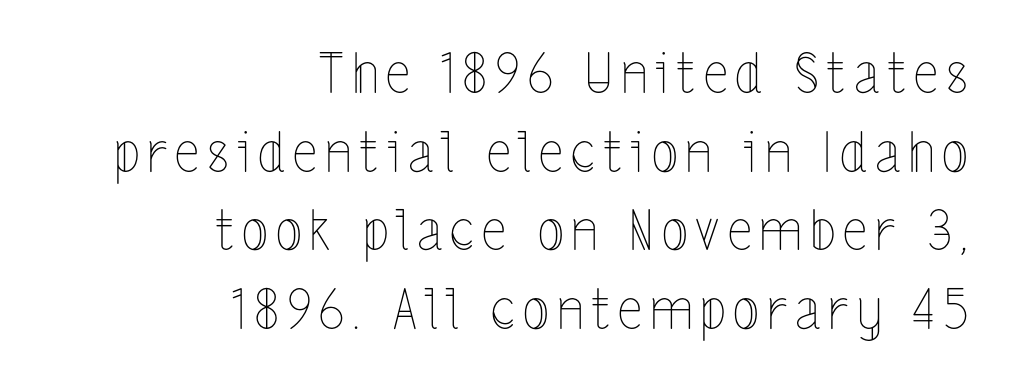
The passage shown is typed in a proportional face where columns would drift. Every stem runs plumb, perpendicular to the baseline. Leftover space on each line is placed entirely before the opening word. Stroke thickness stays within the range of a standard reading face or lighter.
